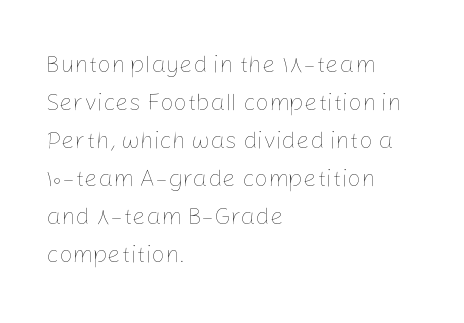
Q: Is the text bold? A: No.
Q: Is the text italic (slanted)? A: No, it is upright.
Q: Is the text underlined? A: No.
Q: How is the paragraph aligned? A: Left-aligned.
Q: Is the spacing between letters normal or unusually wide? A: Normal.
Q: Is the spacing between lines tight, normal or loose? A: Normal.
